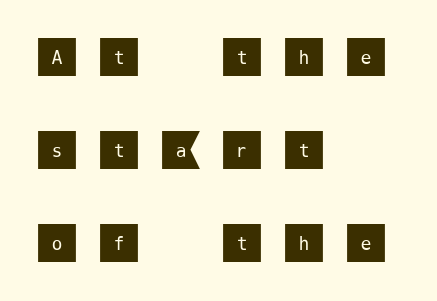
The setting favours the left margin, as ordinary paragraphs usually do. The rendering inserts visible extra space after every character. You can tell it's not italic because the verticals are truly vertical. This block would shrink considerably if given ordinary leading; it's expanded now. Beneath every word, the page is bare. The rendering shows plain stroke endings on the letterforms — a sans-serif design.
